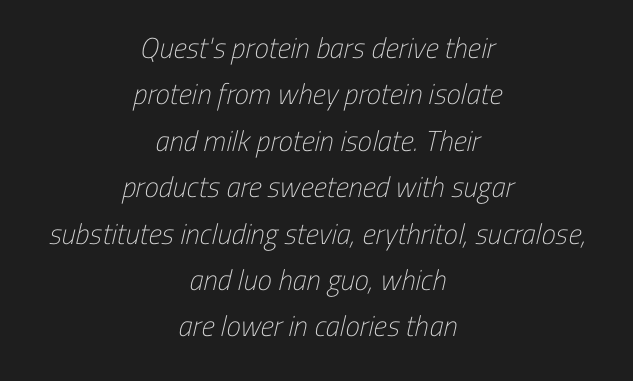
Q: Is the text bold? A: No.
Q: Is the typeface a serif or a sans-serif typeface? A: Sans-serif.
Q: Is the text underlined? A: No.
Q: How is the paragraph aligned? A: Centered.
Q: Is the spacing between letters normal or unusually wide? A: Normal.
Q: Is the spacing between lines tight, normal or loose? A: Normal.
Q: Width (condensed, normal, or wide)? A: Condensed.
Q: Stroke contrast? A: Low.
Q: x-height? A: Medium.
Q: Monospaced? A: No.
